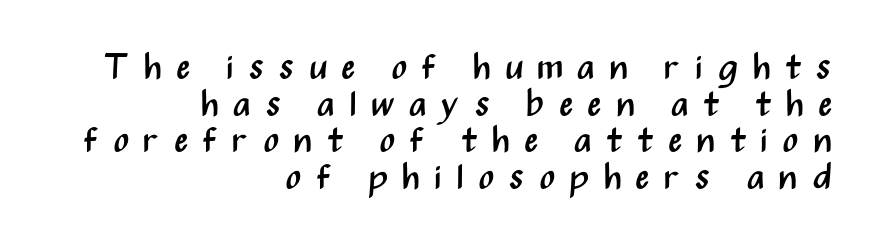
Designer's note — italics off, roman on. Stems and bowls with no extra thickness — not bold. Check the space under the baseline: it is left empty. Display-style spreading of the glyphs; the letterfit is very open.
